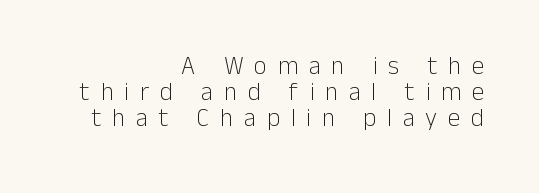
Q: Is the text bold? A: No.
Q: Is the text italic (slanted)? A: No, it is upright.
Q: Is the text underlined? A: No.
Q: How is the paragraph aligned? A: Right-aligned.
Q: Is the spacing between letters normal or unusually wide? A: Unusually wide.
Q: Is the spacing between lines tight, normal or loose? A: Tight.
